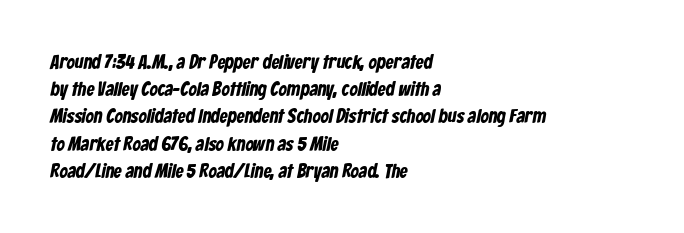
Q: Is the text underlined? A: No.
Q: How is the paragraph aligned? A: Left-aligned.
Q: Is the spacing between letters normal or unusually wide? A: Normal.
Q: Is the spacing between lines tight, normal or loose? A: Normal.
